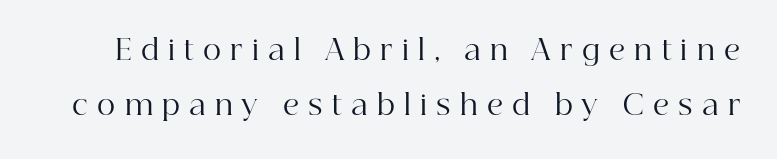
The image shows 28 px regular-weight serif type, upright; set loose line spacing (1.98x), unusually wide letter spacing (+0.33 em), not underlined; high stroke contrast and a medium x-height.
